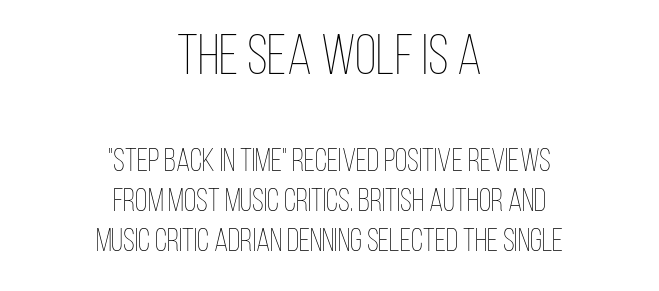
Q: Is the text bold? A: No.
Q: Is the text italic (slanted)? A: No, it is upright.
Q: Is the text underlined? A: No.
Q: How is the paragraph aligned? A: Centered.
Q: Is the spacing between letters normal or unusually wide? A: Normal.
Q: Is the spacing between lines tight, normal or loose? A: Normal.
Q: Which block of text is set in a larger size, the first (top) or the second (bottom)? A: The first (top) one.
Q: Width (condensed, normal, or wide)? A: Condensed.
Q: Stroke contrast? A: Low.
Q: x-height? A: Large.
Q: Monospaced? A: No.
